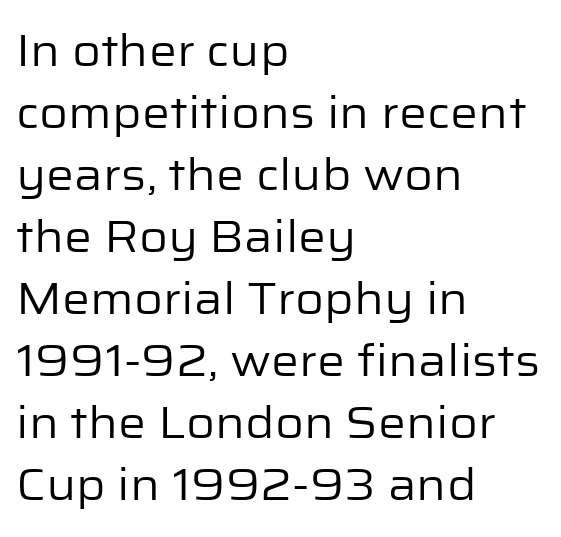
{"serif": "no", "italic": "no", "bold": "no", "weight": "regular", "width": "normal", "stroke_contrast": "low", "x_height": "medium", "monospaced": "no", "underline": "no", "align": "left", "line_spacing": "normal", "line_spacing_ratio": 1.41, "letter_spacing": "normal", "letter_spacing_em": 0.0, "glyph_px": 44}
